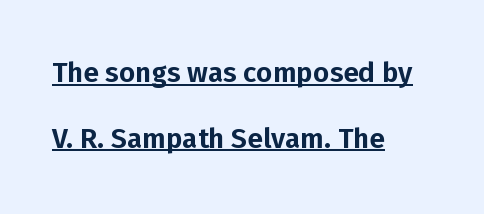
{"serif": "no", "italic": "no", "width": "normal", "stroke_contrast": "low", "x_height": "medium", "monospaced": "no", "underline": "yes", "align": "left", "line_spacing": "loose", "line_spacing_ratio": 2.35, "letter_spacing": "normal", "letter_spacing_em": 0.0, "glyph_px": 28}
